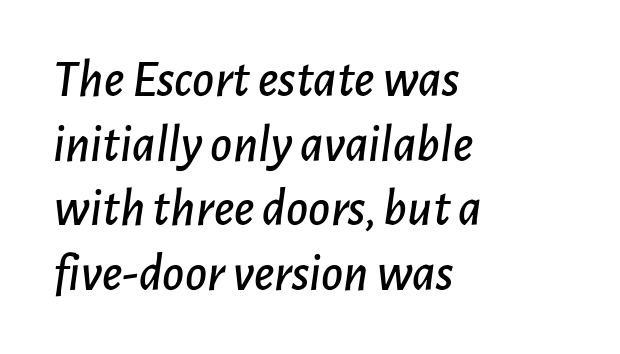
The image shows 53 px text type, italic (leaning right); set left-aligned, line spacing 1.22x, normal letter spacing, not underlined; low stroke contrast and a medium x-height.
